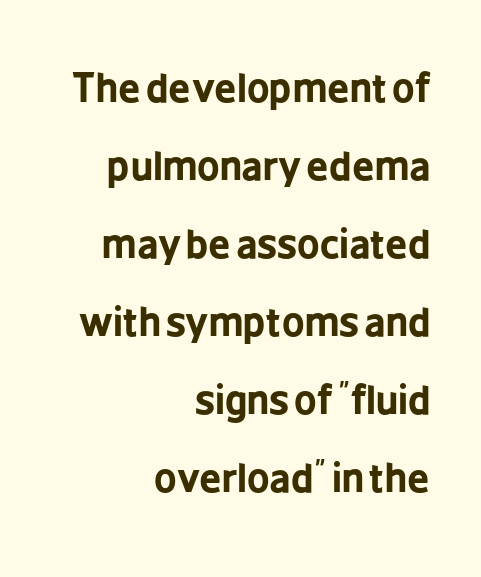
{"serif": "no", "italic": "no", "bold": "yes", "weight": "bold", "width": "condensed", "stroke_contrast": "low", "x_height": "medium", "monospaced": "no", "underline": "no", "align": "right", "line_spacing": "loose", "line_spacing_ratio": 2.0, "letter_spacing": "normal", "letter_spacing_em": 0.0, "glyph_px": 39}
